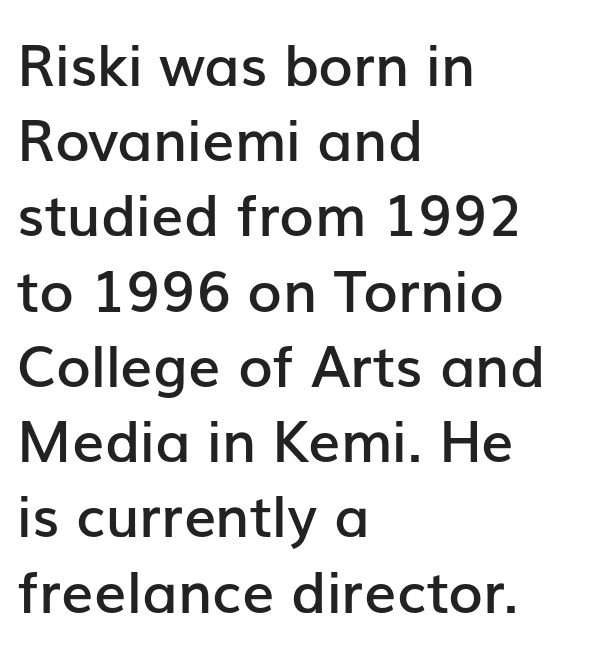
Q: Is the text bold? A: Semi-bold.
Q: Is the text italic (slanted)? A: No, it is upright.
Q: Is the typeface a serif or a sans-serif typeface? A: Sans-serif.
Q: Is the text underlined? A: No.
Q: How is the paragraph aligned? A: Left-aligned.
Q: Is the spacing between letters normal or unusually wide? A: Normal.
Q: Is the spacing between lines tight, normal or loose? A: Normal.
Q: Width (condensed, normal, or wide)? A: Normal.
Q: Stroke contrast? A: Low.
Q: x-height? A: Medium.
Q: Monospaced? A: No.
